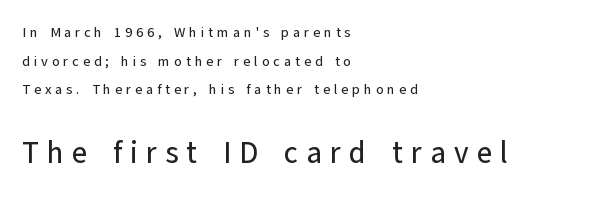
What kind of face is this? One without serifs — a sans. The typesetter chose a ragged-right arrangement here. The passage shown has open, widely tracked lettering throughout. The letters in the lower block stand taller than those in the block above. These lines are rendered in a variable-pitch font. Every stem runs plumb, perpendicular to the baseline.
